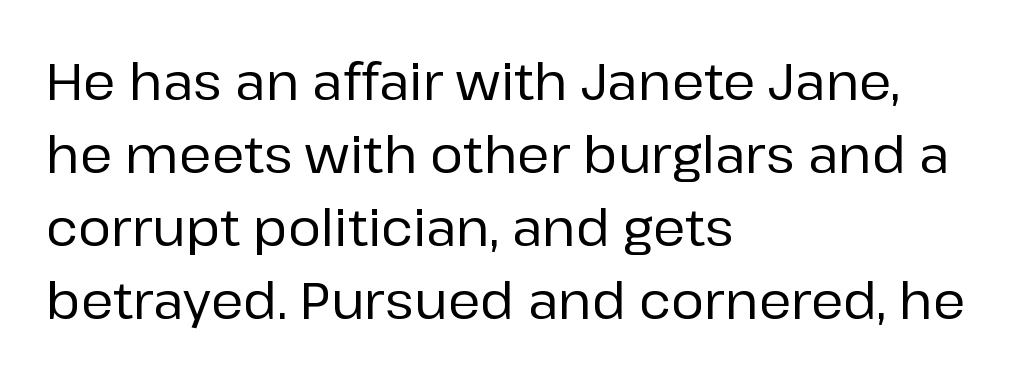
The designer went with a sans here, leaving each stem footless. Vertically, the passage feels balanced, rows spaced as you'd expect. Notice how the passage keeps a crisp vertical edge on the left only. Descenders hang freely into open space. Notice how the stems are strictly vertical — no italics here. Honestly, the letter spacing is just normal — you wouldn't notice it.
